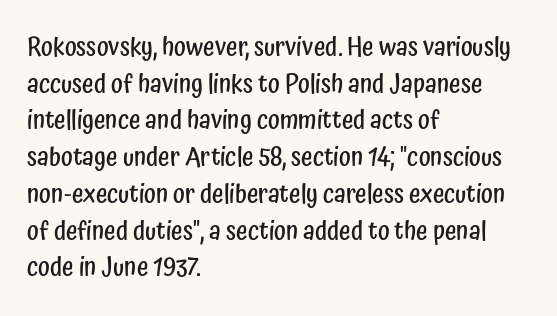
Q: Is the text bold? A: Semi-bold.
Q: Is the text italic (slanted)? A: No, it is upright.
Q: Is the text underlined? A: No.
Q: How is the paragraph aligned? A: Left-aligned.
Q: Is the spacing between letters normal or unusually wide? A: Normal.
Q: Is the spacing between lines tight, normal or loose? A: Normal.
